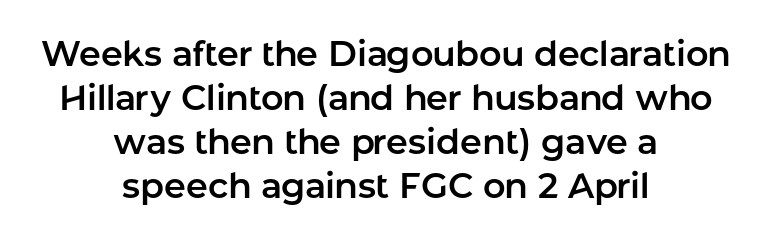
Q: Is the text italic (slanted)? A: No, it is upright.
Q: Is the typeface a serif or a sans-serif typeface? A: Sans-serif.
Q: Is the text underlined? A: No.
Q: How is the paragraph aligned? A: Centered.
Q: Is the spacing between letters normal or unusually wide? A: Normal.
Q: Is the spacing between lines tight, normal or loose? A: Normal.
Q: Width (condensed, normal, or wide)? A: Normal.
Q: Stroke contrast? A: Low.
Q: x-height? A: Medium.
Q: Monospaced? A: No.
